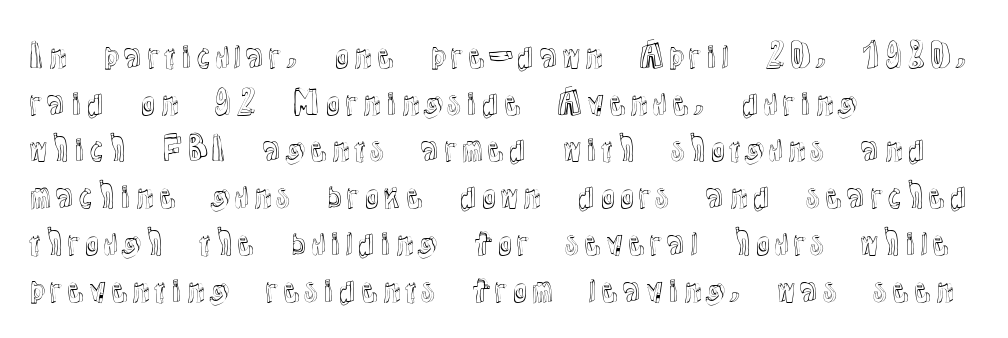
Clear beneath every line of the passage. Horizontal alignment here is leftward, the default for most running prose. The lettering stays uniformly vertical, giving the passage a roman look. The face used here is proportionally spaced, like ordinary book or web type. Vertical spacing — default.
